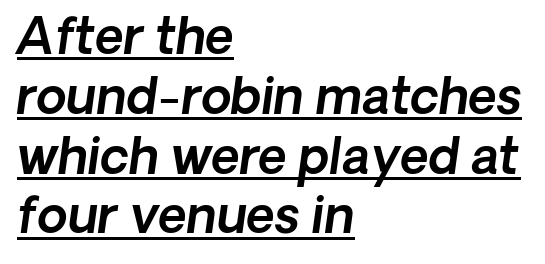
The image shows 49 px text type, italic (leaning right); set left-aligned, line spacing 1.22x, normal letter spacing, underlined; a medium x-height.
